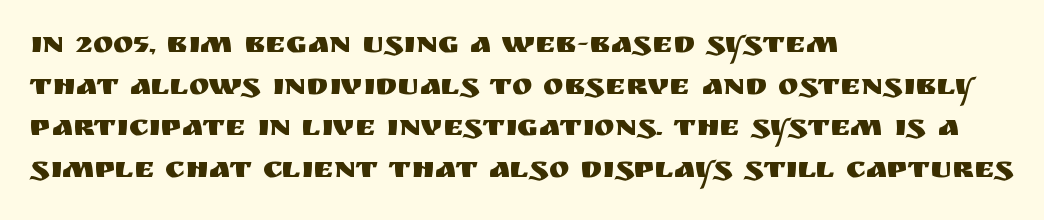
{"serif": "no", "italic": "no", "width": "normal", "stroke_contrast": "medium", "x_height": "large", "monospaced": "no", "underline": "no", "align": "left", "line_spacing": "normal", "line_spacing_ratio": 1.34, "letter_spacing": "normal", "letter_spacing_em": 0.0, "glyph_px": 31}
